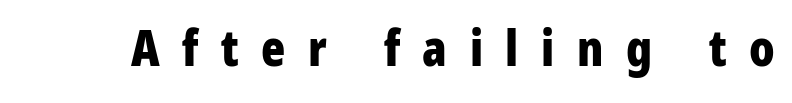
The image shows 50 px bold, condensed sans-serif type, upright; set unusually wide letter spacing (+0.45 em), not underlined; low stroke contrast and a large x-height.
